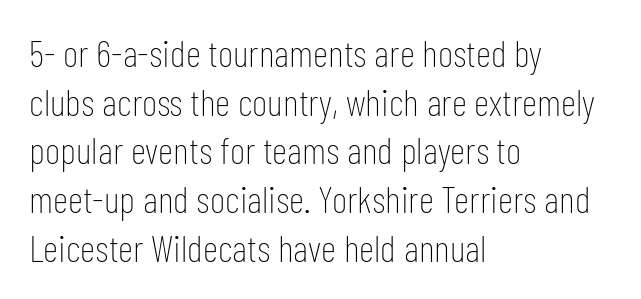
Q: Is the text bold? A: No.
Q: Is the text italic (slanted)? A: No, it is upright.
Q: Is the typeface a serif or a sans-serif typeface? A: Sans-serif.
Q: Is the text underlined? A: No.
Q: How is the paragraph aligned? A: Left-aligned.
Q: Is the spacing between letters normal or unusually wide? A: Normal.
Q: Is the spacing between lines tight, normal or loose? A: Normal.
Q: Width (condensed, normal, or wide)? A: Condensed.
Q: Stroke contrast? A: Low.
Q: x-height? A: Medium.
Q: Monospaced? A: No.
